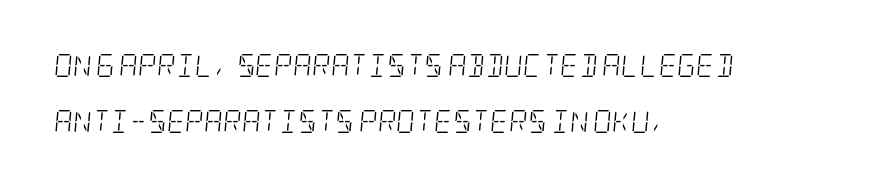
Q: Is the text bold? A: No.
Q: Is the text italic (slanted)? A: Yes, it leans right by about 5 degrees.
Q: Is the text underlined? A: No.
Q: How is the paragraph aligned? A: Left-aligned.
Q: Is the spacing between letters normal or unusually wide? A: Normal.
Q: Is the spacing between lines tight, normal or loose? A: Loose.
